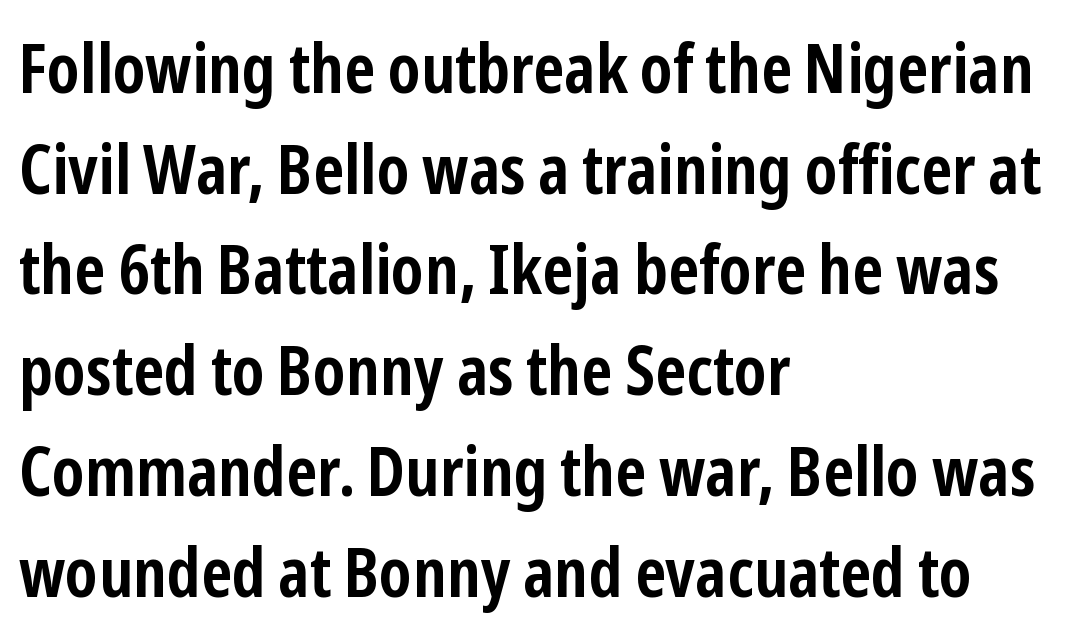
{"serif": "no", "italic": "no", "bold": "yes", "weight": "semibold", "width": "condensed", "stroke_contrast": "low", "x_height": "medium", "monospaced": "no", "underline": "no", "align": "left", "line_spacing": "normal", "line_spacing_ratio": 1.46, "letter_spacing": "normal", "letter_spacing_em": 0.0, "glyph_px": 69}
